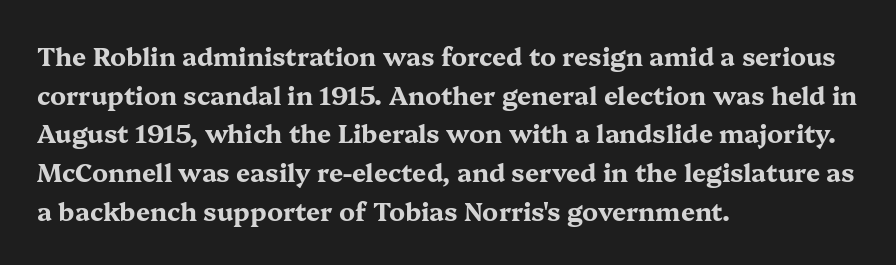
Q: Is the text bold? A: Yes.
Q: Is the text italic (slanted)? A: No, it is upright.
Q: Is the text underlined? A: No.
Q: How is the paragraph aligned? A: Left-aligned.
Q: Is the spacing between letters normal or unusually wide? A: Normal.
Q: Is the spacing between lines tight, normal or loose? A: Normal.
